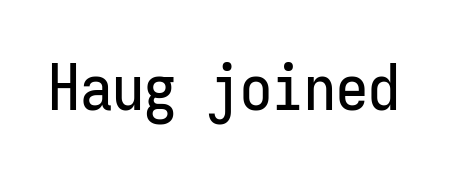
Monospaced: the letters line up in strict vertical columns. The gap between lines stays unmarked. The axis of the letterforms is exactly vertical. Tracking value appears to be zero — textbook default spacing.
